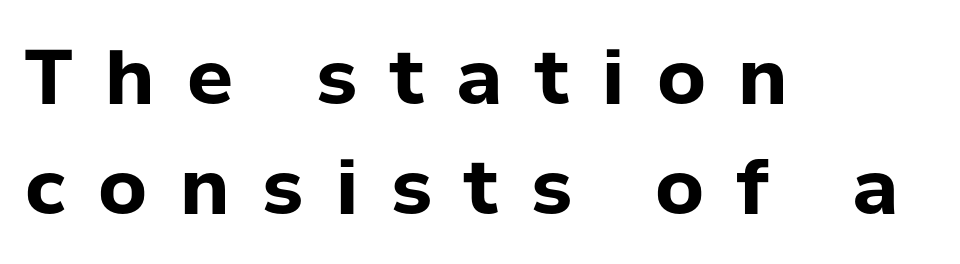
{"serif": "no", "italic": "no", "bold": "yes", "weight": "bold", "width": "normal", "stroke_contrast": "low", "x_height": "medium", "monospaced": "no", "underline": "no", "align": "left", "line_spacing": "normal", "line_spacing_ratio": 1.45, "letter_spacing": "wide", "letter_spacing_em": 0.43, "glyph_px": 76}
